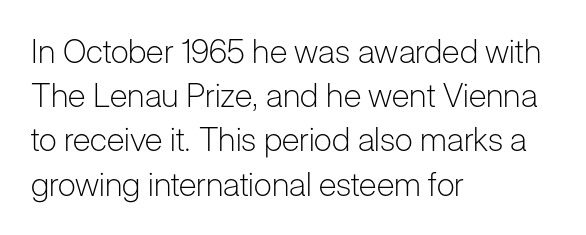
Q: Is the text bold? A: No.
Q: Is the text italic (slanted)? A: No, it is upright.
Q: Is the typeface a serif or a sans-serif typeface? A: Sans-serif.
Q: Is the text underlined? A: No.
Q: How is the paragraph aligned? A: Left-aligned.
Q: Is the spacing between letters normal or unusually wide? A: Normal.
Q: Is the spacing between lines tight, normal or loose? A: Normal.
Q: Width (condensed, normal, or wide)? A: Normal.
Q: Stroke contrast? A: Low.
Q: x-height? A: Medium.
Q: Monospaced? A: No.
